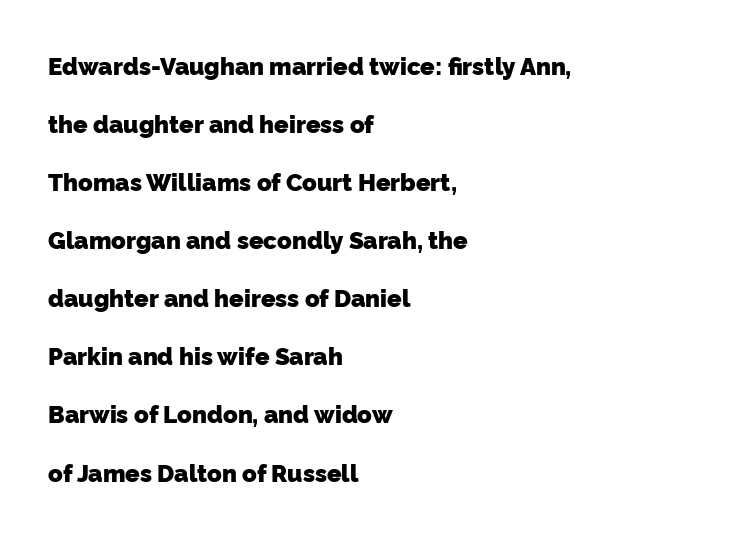
The image shows 24 px bold type; set left-aligned, loose line spacing (2.42x), normal letter spacing, not underlined.
